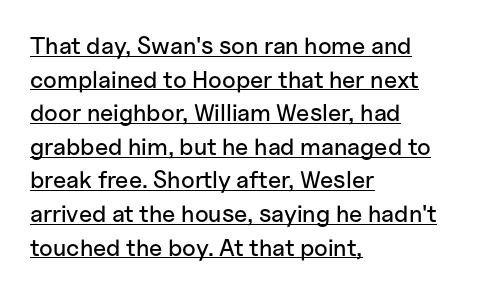
Q: Is the text italic (slanted)? A: No, it is upright.
Q: Is the text underlined? A: Yes.
Q: How is the paragraph aligned? A: Left-aligned.
Q: Is the spacing between letters normal or unusually wide? A: Normal.
Q: Is the spacing between lines tight, normal or loose? A: Normal.
